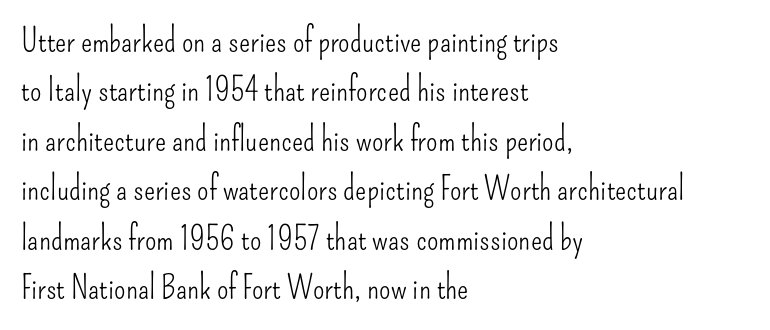
The image shows 33 px light, condensed sans-serif type, upright; set left-aligned, normal line spacing (1.5x), normal letter spacing, not underlined; low stroke contrast and a small x-height.
